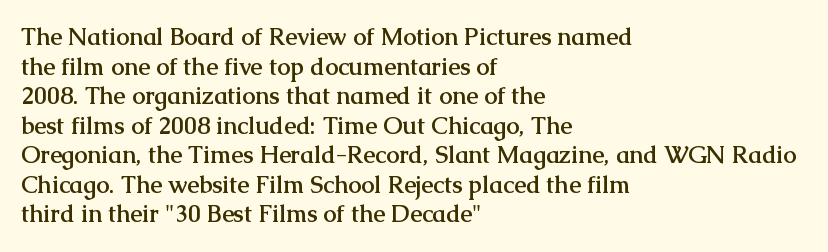
Q: Is the text bold? A: Yes.
Q: Is the text italic (slanted)? A: No, it is upright.
Q: Is the text underlined? A: No.
Q: How is the paragraph aligned? A: Left-aligned.
Q: Is the spacing between letters normal or unusually wide? A: Normal.
